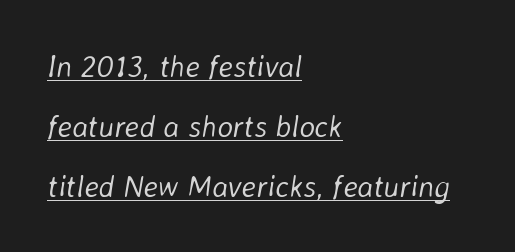
The image shows 30 px light type, italic (leaning right); set left-aligned, loose line spacing (2.0x), normal letter spacing, underlined; low stroke contrast and a medium x-height.
